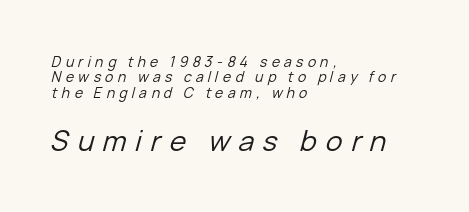
The image shows 28 px regular-weight type, italic (leaning right); set left-aligned, tight line spacing (1.1x), unusually wide letter spacing (+0.31 em), not underlined; the second (bottom) block is 2.0x larger; low stroke contrast and a medium x-height.
